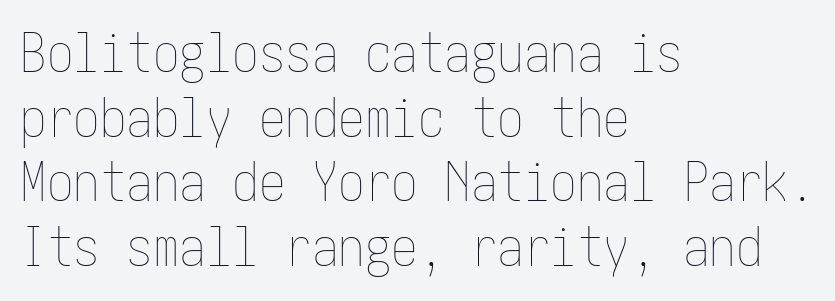
These lines stack with their left ends in a neat column. Think standard paragraph weight, or any step lighter than that. The line texture is even and compact thanks to regular tracking. The lettering stays uniformly vertical, giving the passage a roman look. The space beneath each line is pristine and unruled.
